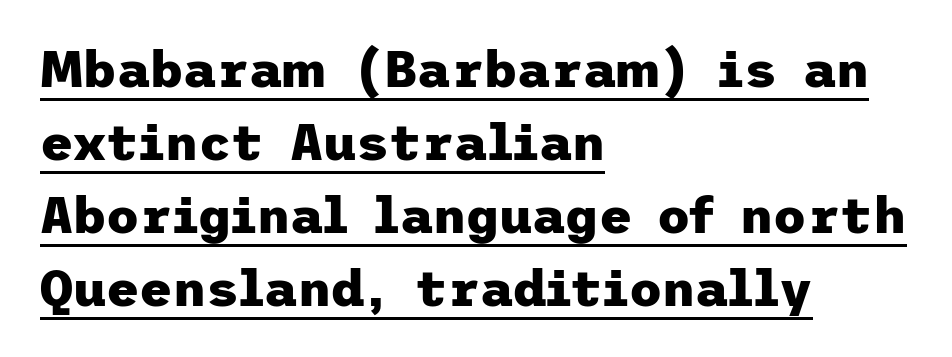
The rendered words wear a rule along their underside. A roman cut, with each character standing at attention. I'd call this a sans setting — the letters go barefoot. Its strokes are broad and dark, the hallmark of bold type. Nobody touched the tracking dial on this one.
